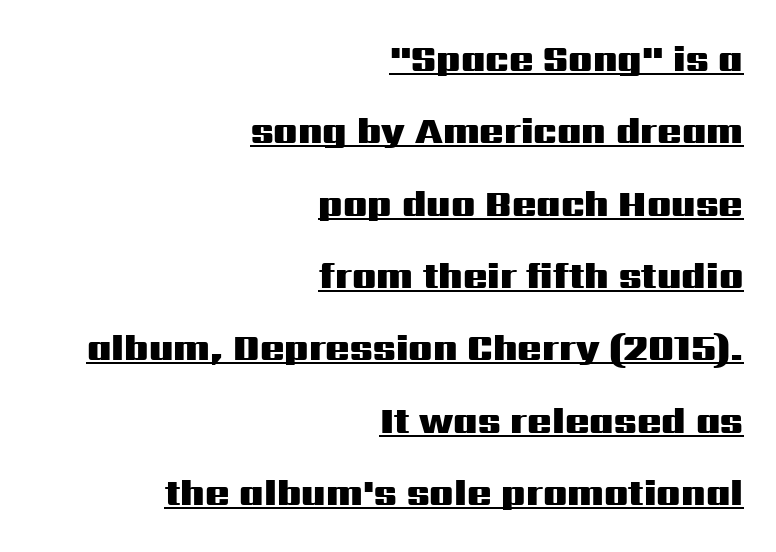
Q: Is the text bold? A: Yes.
Q: Is the text italic (slanted)? A: No, it is upright.
Q: Is the typeface a serif or a sans-serif typeface? A: Sans-serif.
Q: Is the text underlined? A: Yes.
Q: How is the paragraph aligned? A: Right-aligned.
Q: Is the spacing between letters normal or unusually wide? A: Normal.
Q: Is the spacing between lines tight, normal or loose? A: Loose.
Q: Width (condensed, normal, or wide)? A: Wide.
Q: Stroke contrast? A: Medium.
Q: x-height? A: Medium.
Q: Monospaced? A: No.
